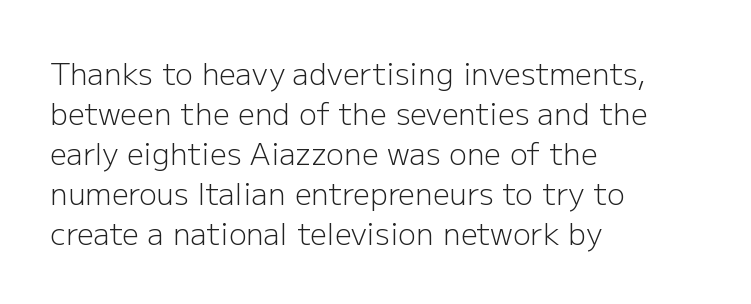
The image shows 30 px light sans-serif type, upright; set left-aligned, normal line spacing (1.33x), normal letter spacing, not underlined; low stroke contrast and a medium x-height.
